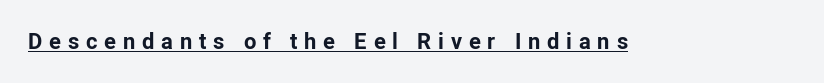
{"italic": "no", "bold": "yes", "underline": "yes", "letter_spacing": "wide", "letter_spacing_em": 0.31, "glyph_px": 22}
